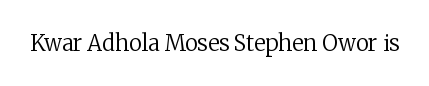
Q: Is the text bold? A: No.
Q: Is the text italic (slanted)? A: No, it is upright.
Q: Is the text underlined? A: No.
Q: Is the spacing between letters normal or unusually wide? A: Normal.
